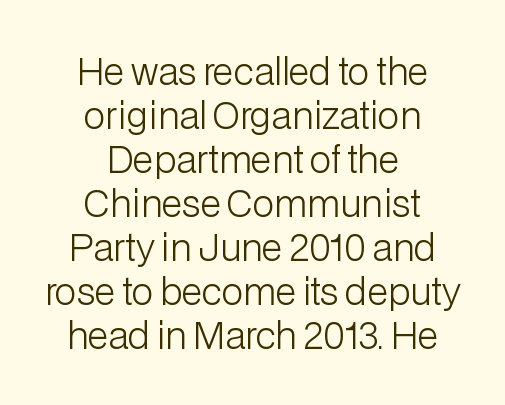
The lettering holds an erect, upright posture throughout. The font sits on the lighter half of the weight spectrum, regular included. Has an underline been added? It has not. A student would call this center alignment; a typographer would say set centered.
